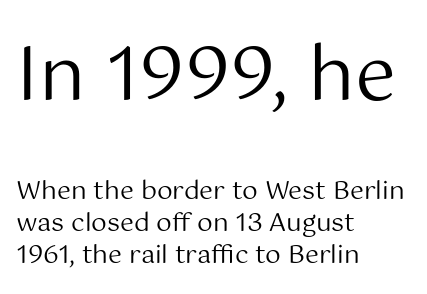
Lines of text with bare space underneath. The setting favours the left margin, as ordinary paragraphs usually do. Does the lettering tilt? It doesn't — this is upright. Note the varied advance widths — an 'i' is clearly narrower than an 'm'. Scale decreases going downward across the two blocks.
